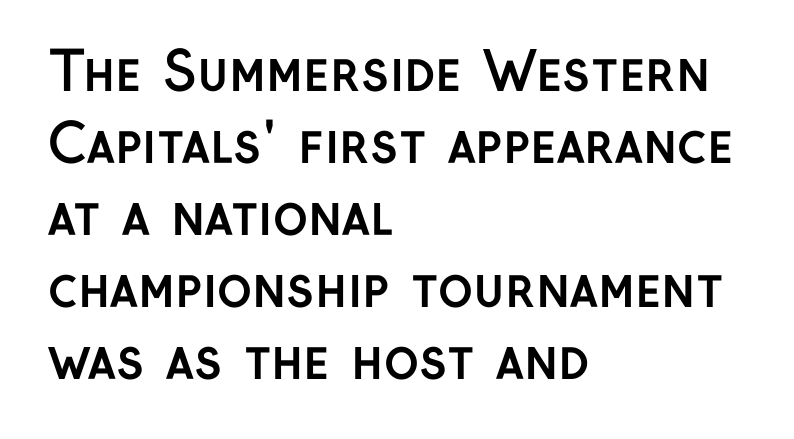
The image shows 53 px semibold sans-serif type, upright; set left-aligned, normal line spacing (1.36x), normal letter spacing, not underlined; low stroke contrast and a medium x-height.
